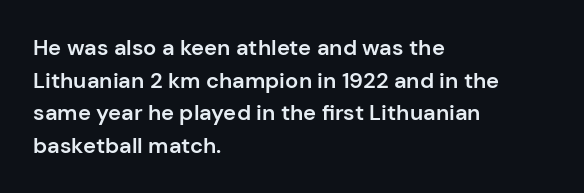
Q: Is the text bold? A: Semi-bold.
Q: Is the text italic (slanted)? A: No, it is upright.
Q: Is the text underlined? A: No.
Q: How is the paragraph aligned? A: Left-aligned.
Q: Is the spacing between letters normal or unusually wide? A: Normal.
Q: Is the spacing between lines tight, normal or loose? A: Normal.
